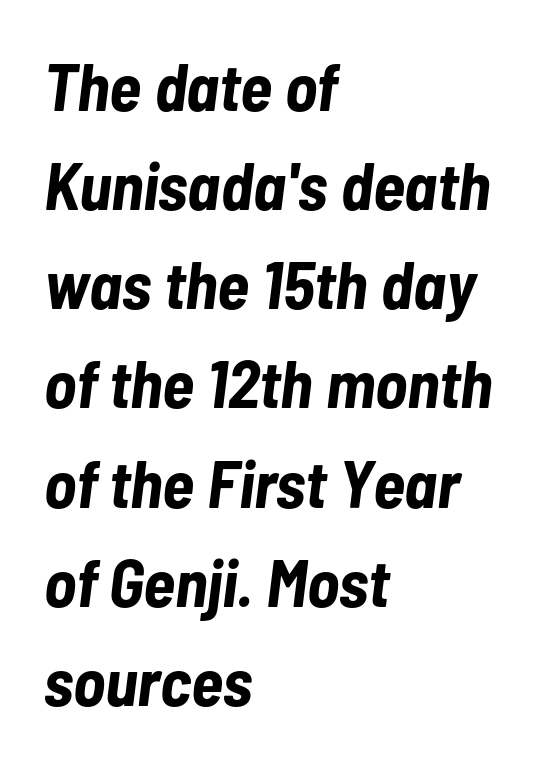
The image shows 67 px bold, condensed type, italic (leaning right); set left-aligned, normal line spacing (1.48x), normal letter spacing, not underlined; low stroke contrast and a medium x-height.
